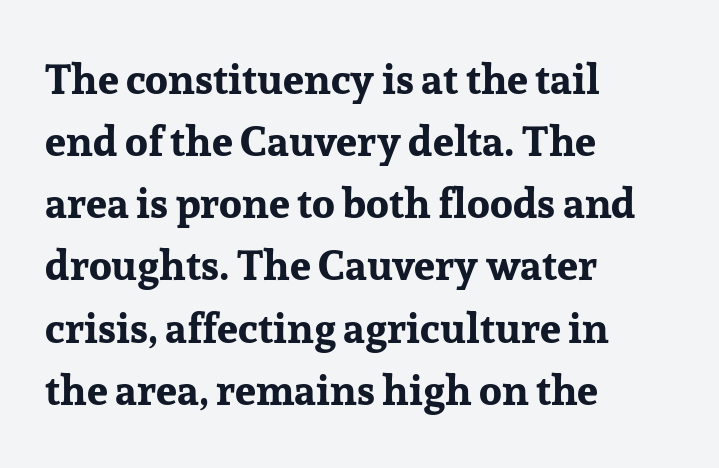
The image shows 42 px bold serif type, upright; set left-aligned, normal line spacing (1.48x), normal letter spacing, not underlined; low stroke contrast and a medium x-height.
